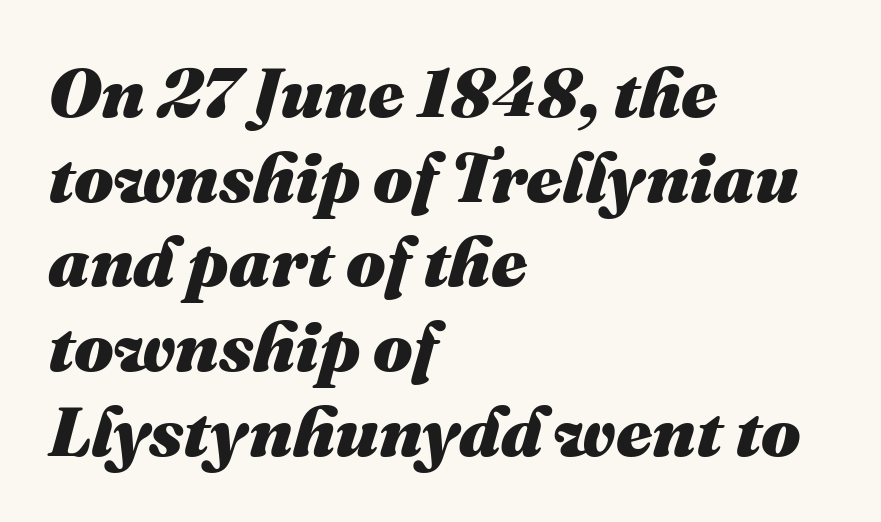
Q: Is the text bold? A: Yes.
Q: Is the text italic (slanted)? A: Yes, it leans right by about 16 degrees.
Q: Is the text underlined? A: No.
Q: How is the paragraph aligned? A: Left-aligned.
Q: Is the spacing between letters normal or unusually wide? A: Normal.
Q: Width (condensed, normal, or wide)? A: Normal.
Q: Stroke contrast? A: Medium.
Q: x-height? A: Medium.
Q: Monospaced? A: No.
